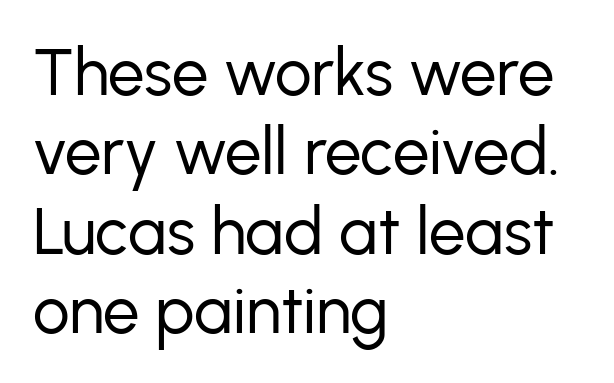
Q: Is the text bold? A: No.
Q: Is the text italic (slanted)? A: No, it is upright.
Q: Is the typeface a serif or a sans-serif typeface? A: Sans-serif.
Q: Is the text underlined? A: No.
Q: How is the paragraph aligned? A: Left-aligned.
Q: Is the spacing between letters normal or unusually wide? A: Normal.
Q: Width (condensed, normal, or wide)? A: Normal.
Q: Stroke contrast? A: Low.
Q: x-height? A: Medium.
Q: Monospaced? A: No.
